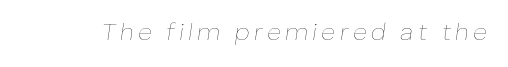
Underlining? Definitely not there. No chunkiness to these letters — they're not bold. The lettering tilts uniformly, giving the passage an italic look.
